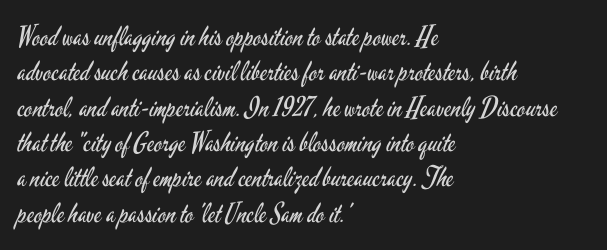
{"bold": "no", "underline": "no", "align": "left", "line_spacing": "normal", "line_spacing_ratio": 1.31, "letter_spacing": "normal", "letter_spacing_em": 0.0, "glyph_px": 27}
